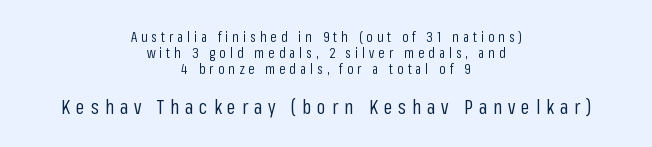
{"italic": "no", "bold": "no", "underline": "no", "align": "center", "line_spacing_ratio": 1.16, "letter_spacing": "wide", "letter_spacing_em": 0.29, "larger_block": "second", "size_ratio": 1.43, "glyph_px": 20}
